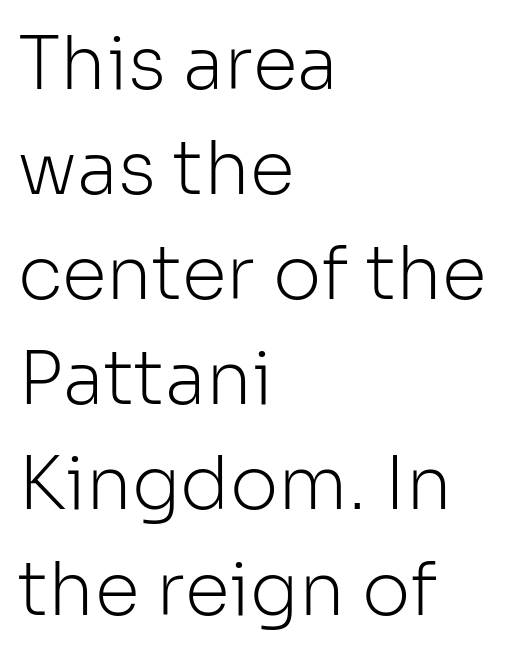
Each letter keeps its own natural width here, so spacing adapts to shape. You can tell it's not italic because the verticals are truly vertical. Summary of weight: not heavy and not bold. Interline gaps are of average width in this sample. Anything drawn beneath the words? Only blank space. Type style note: lacks serifs.
